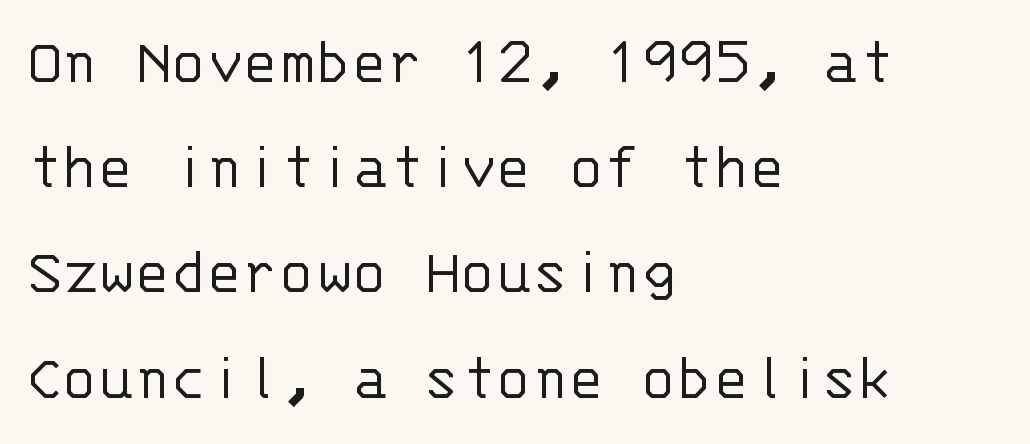
Q: Is the text bold? A: No.
Q: Is the text italic (slanted)? A: No, it is upright.
Q: Is the typeface a serif or a sans-serif typeface? A: Sans-serif.
Q: Is the text underlined? A: No.
Q: How is the paragraph aligned? A: Left-aligned.
Q: Is the spacing between letters normal or unusually wide? A: Normal.
Q: Is the spacing between lines tight, normal or loose? A: Normal.
Q: Width (condensed, normal, or wide)? A: Normal.
Q: Stroke contrast? A: Low.
Q: x-height? A: Large.
Q: Monospaced? A: Yes.
